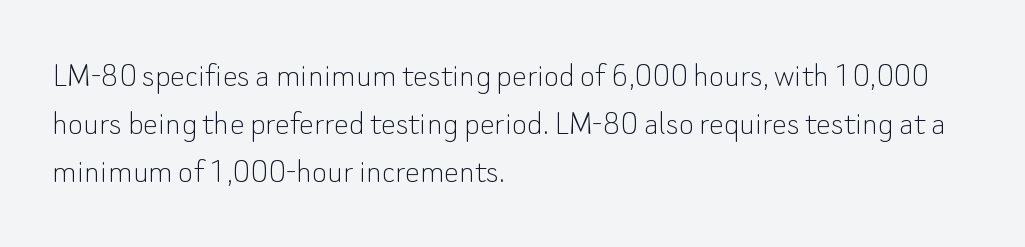
{"serif": "no", "italic": "no", "bold": "no", "weight": "thin", "width": "normal", "stroke_contrast": "low", "x_height": "small", "monospaced": "no", "underline": "no", "align": "left", "line_spacing": "normal", "line_spacing_ratio": 1.3, "letter_spacing": "normal", "letter_spacing_em": 0.0, "glyph_px": 37}
